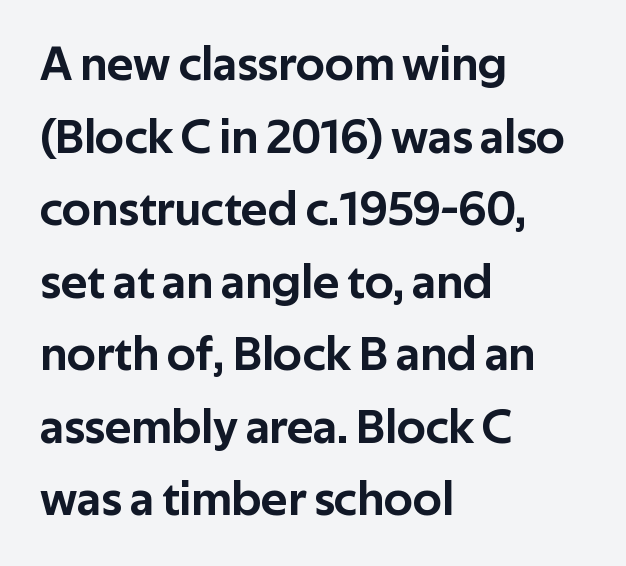
{"serif": "no", "italic": "no", "width": "normal", "stroke_contrast": "low", "x_height": "medium", "monospaced": "no", "underline": "no", "align": "left", "line_spacing": "normal", "line_spacing_ratio": 1.48, "letter_spacing": "normal", "letter_spacing_em": 0.0, "glyph_px": 49}
